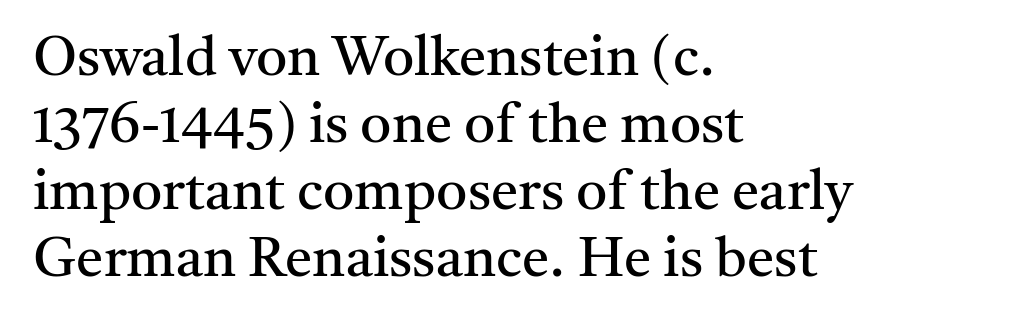
Classification — serif. Upright lettering throughout. Look at the tracking — it's just the regular setting, nothing added. A bare baseline throughout the passage.
